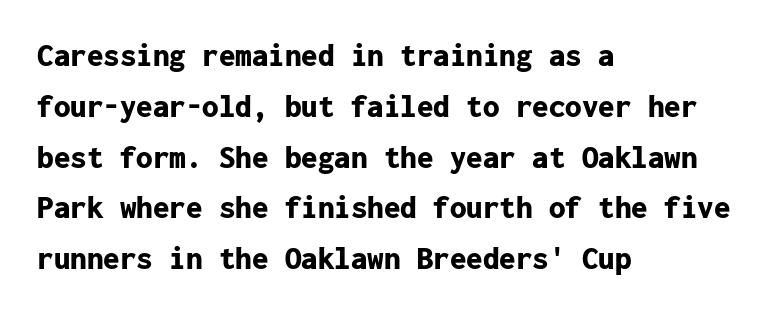
The image shows 33 px bold sans-serif type, upright, monospaced; set left-aligned, normal line spacing (1.54x), normal letter spacing, not underlined; low stroke contrast and a medium x-height.
